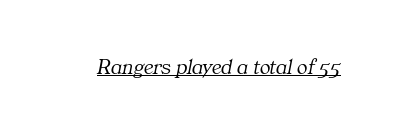
You could call the tracking neutral — neither tight nor loose. Every character sits at an angle, as italics do. Letters have the restrained weight of plain body copy at most. The typesetter has applied underlining to the passage shown.
